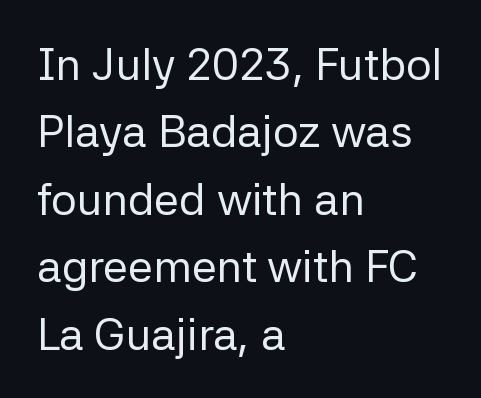
The image shows 45 px regular-weight sans-serif type, upright; set left-aligned, normal line spacing (1.5x), normal letter spacing, not underlined; low stroke contrast and a medium x-height.
